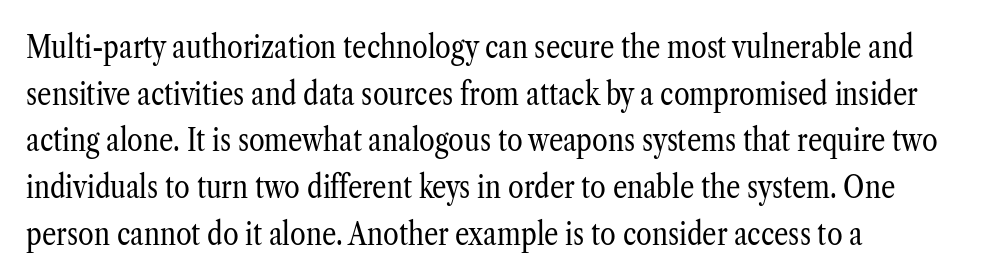
{"serif": "yes", "italic": "no", "bold": "no", "weight": "regular", "width": "condensed", "stroke_contrast": "low", "x_height": "medium", "monospaced": "no", "underline": "no", "align": "left", "line_spacing": "normal", "line_spacing_ratio": 1.46, "letter_spacing": "normal", "letter_spacing_em": 0.0, "glyph_px": 32}
